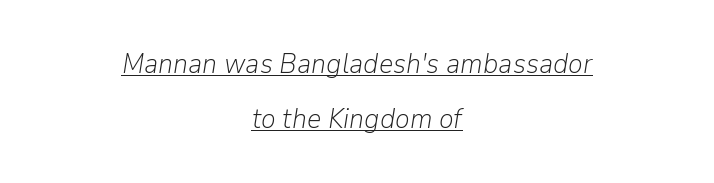
You could call the tracking neutral — neither tight nor loose. Bold? No — there's no thickening of the strokes. The passage shown is typed in a proportional face where columns would drift. There's an unmistakable incline to the writing here. This is underlined copy, the kind a proofreader might mark for attention.
